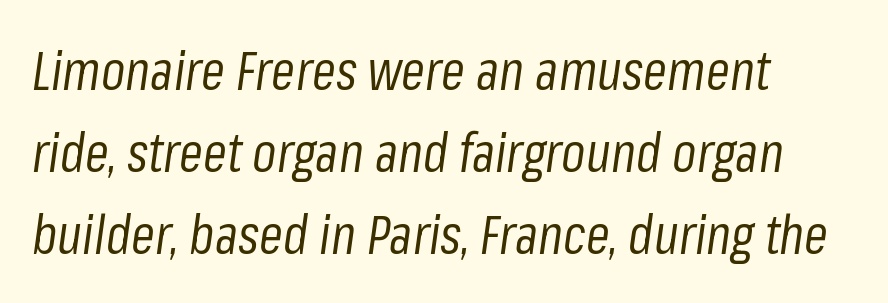
The image shows 54 px regular-weight, condensed type, italic (leaning right); set left-aligned, normal line spacing (1.52x), normal letter spacing, not underlined; low stroke contrast and a medium x-height.
